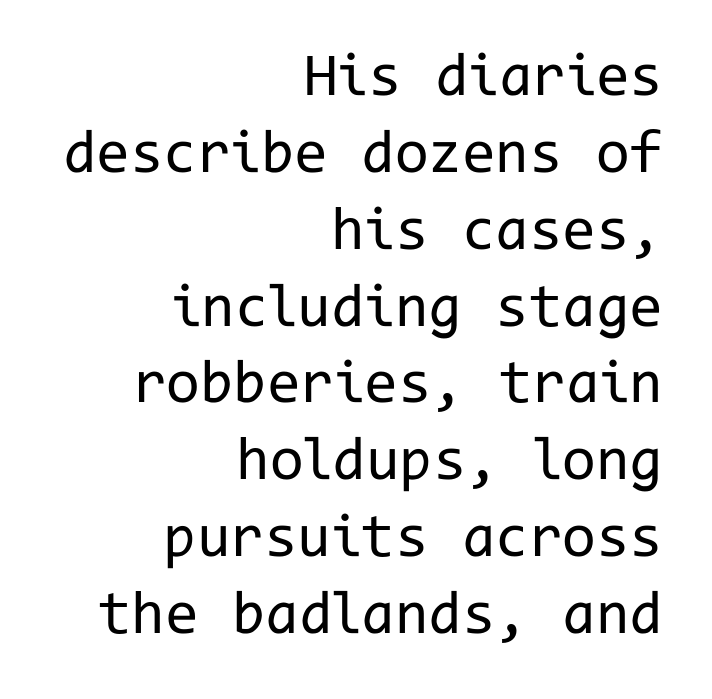
The image shows 61 px regular-weight sans-serif type, upright, monospaced; set right-aligned, normal line spacing (1.26x), normal letter spacing, not underlined; low stroke contrast and a medium x-height.
